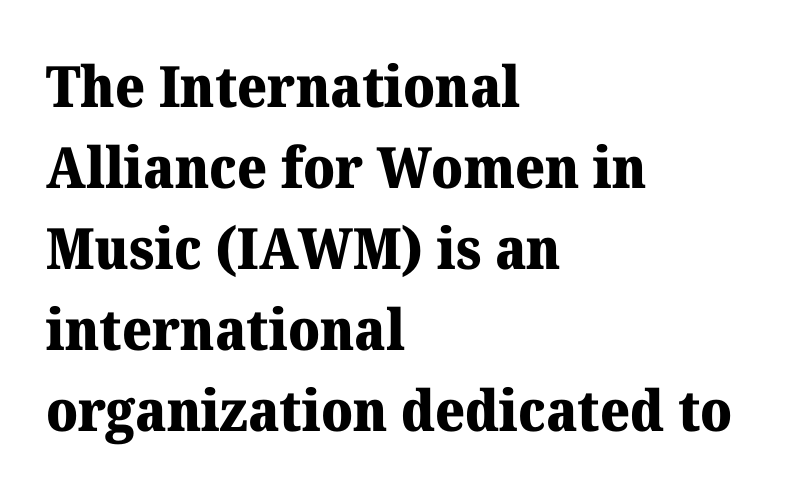
Q: Is the text bold? A: Yes.
Q: Is the text italic (slanted)? A: No, it is upright.
Q: Is the typeface a serif or a sans-serif typeface? A: Serif.
Q: Is the text underlined? A: No.
Q: How is the paragraph aligned? A: Left-aligned.
Q: Is the spacing between letters normal or unusually wide? A: Normal.
Q: Is the spacing between lines tight, normal or loose? A: Normal.
Q: Width (condensed, normal, or wide)? A: Normal.
Q: Stroke contrast? A: Medium.
Q: x-height? A: Medium.
Q: Monospaced? A: No.
